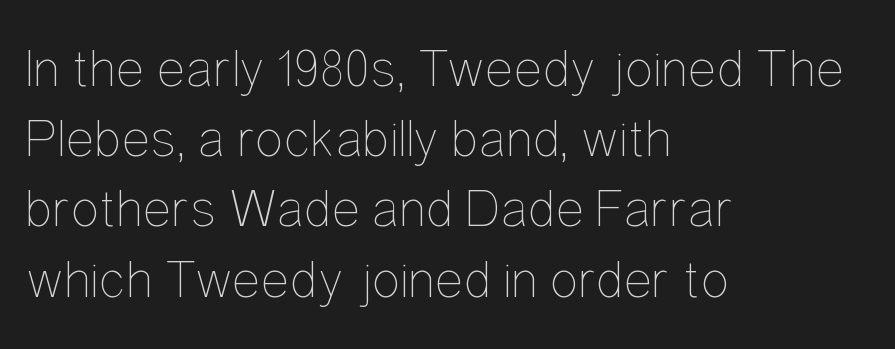
The image shows 54 px thin, condensed type, upright; set left-aligned, normal line spacing (1.3x), normal letter spacing, not underlined; low stroke contrast and a medium x-height.
